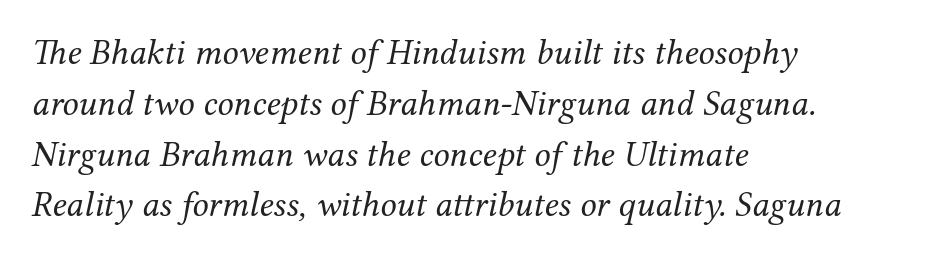
An italicized treatment has been applied to the whole sample. Here the designer chose a conventional face with non-uniform glyph widths. The letterforms sit shoulder to shoulder at normal distance. No word sits above an underline. Look at the bottom of the vertical strokes: they flare into serifs here. Weight class: somewhere from thin through regular.
